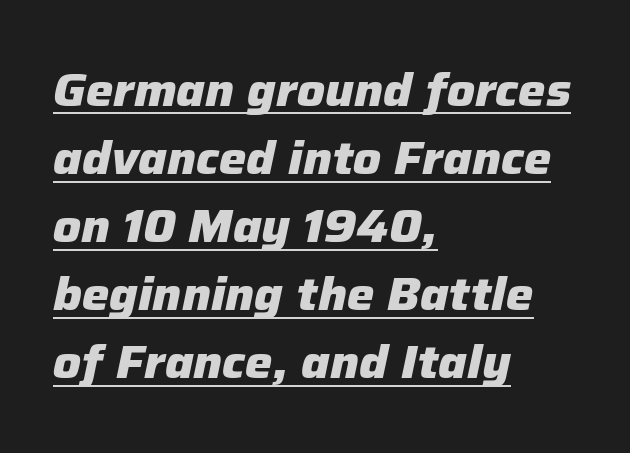
Q: Is the text bold? A: Yes.
Q: Is the text italic (slanted)? A: Yes, it leans right by about 12 degrees.
Q: Is the text underlined? A: Yes.
Q: How is the paragraph aligned? A: Left-aligned.
Q: Is the spacing between letters normal or unusually wide? A: Normal.
Q: Is the spacing between lines tight, normal or loose? A: Normal.
Q: Width (condensed, normal, or wide)? A: Normal.
Q: Stroke contrast? A: Low.
Q: x-height? A: Medium.
Q: Monospaced? A: No.
